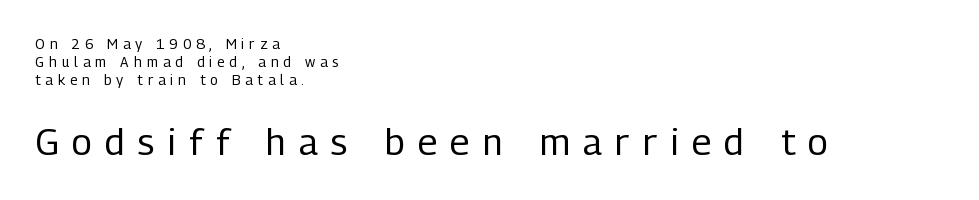
Block two is the big one; block one sits smaller above it. Characters follow at a spacing far wider than the type designer built in. Layout note: lines flush left. What's the leading like? Ordinary, nothing unusual. Typographically, this falls in the sans-serif category.
